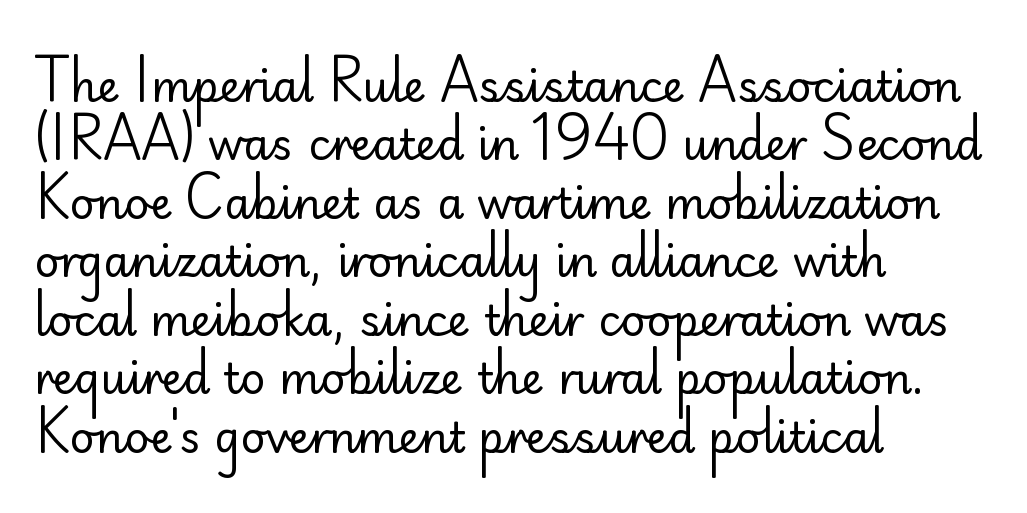
The text was rendered using a sans face with plain stroke endings. Do the characters align in a grid? No, the font is proportional. There is no visible air inserted between adjacent glyphs. Baseline-to-baseline distance is the conventional proportion of letter height. The font is comparable to plain body text, perhaps lighter.
